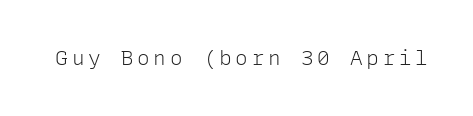
The image shows 21 px text type, upright; set not underlined.
